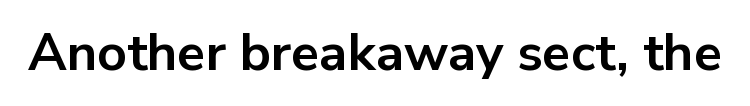
The face used here is rendered with its standard letterfit. Does the weight exceed regular? Yes, all the way to bold. Do the characters align in a grid? No, the font is proportional. Designer's note — italics off, roman on. Observe the absence of serifs on each vertical stroke in this sample. Plain, unruled lines of type.
